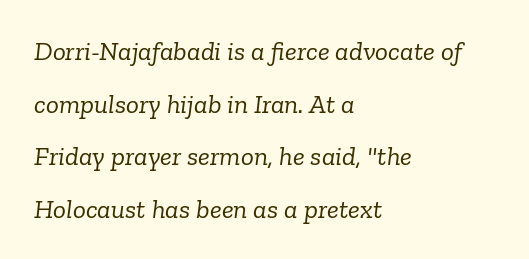
{"italic": "yes", "lean": "right", "slant_degrees": 6, "bold": "no", "underline": "no", "align": "left", "line_spacing": "loose", "line_spacing_ratio": 1.95, "letter_spacing": "normal", "letter_spacing_em": 0.0, "glyph_px": 27}
